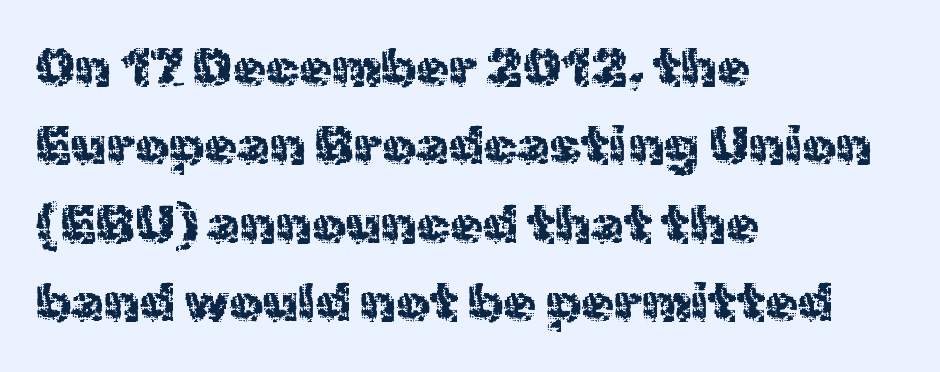
Is there any slant? The stems are plumb. Standard letterfit; no display-style spreading of the glyphs. Is this a sans? Yes — the strokes have no serifs. Spacing verdict: proportional, widths tailored to each character. This is not heavy type; no bold has been used. The gap between lines stays unmarked.
